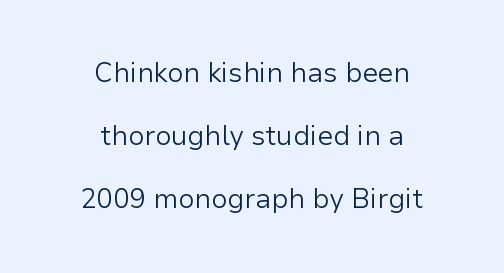
The image shows 27 px text type, upright; set centered, loose line spacing (2.34x), normal letter spacing, not underlined.
